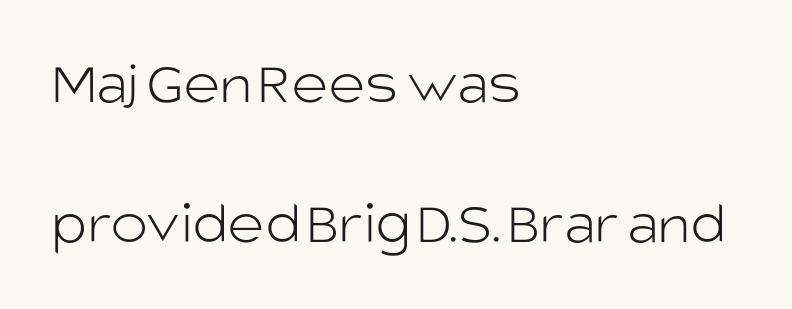
Typographically, this falls in the sans-serif category. In terms of letterspacing, this is plain default setting. Vertical spacing — loose. Plain, unruled lines of type.
